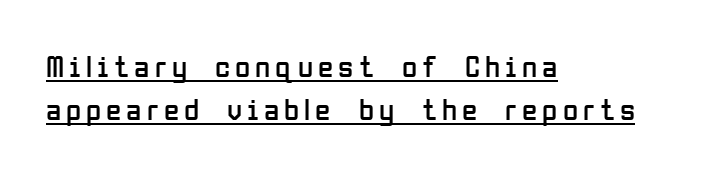
The image shows 31 px regular-weight, condensed sans-serif type, upright; set left-aligned, normal line spacing (1.39x), underlined; low stroke contrast and a medium x-height.
